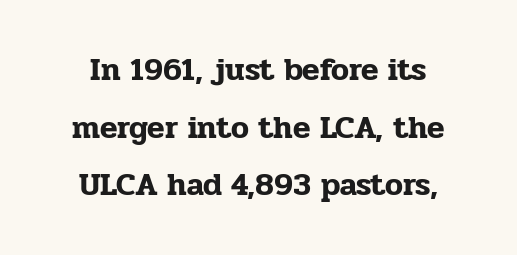
Q: Is the text italic (slanted)? A: No, it is upright.
Q: Is the typeface a serif or a sans-serif typeface? A: Serif.
Q: Is the text underlined? A: No.
Q: How is the paragraph aligned? A: Centered.
Q: Is the spacing between letters normal or unusually wide? A: Normal.
Q: Width (condensed, normal, or wide)? A: Normal.
Q: Stroke contrast? A: Low.
Q: x-height? A: Medium.
Q: Monospaced? A: No.
